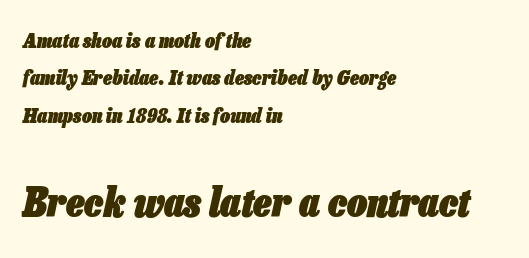
The image shows 40 px heavy, condensed type, italic (leaning right); set left-aligned, line spacing 1.87x, normal letter spacing, not underlined; the second (bottom) block is 2.0x larger; low stroke contrast and a medium x-height.
